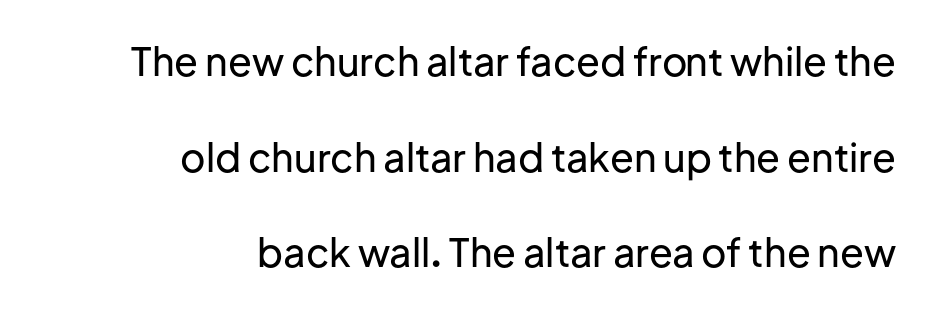
{"serif": "no", "italic": "no", "width": "normal", "stroke_contrast": "low", "x_height": "medium", "monospaced": "no", "underline": "no", "align": "right", "line_spacing": "loose", "line_spacing_ratio": 2.45, "letter_spacing": "normal", "letter_spacing_em": 0.0, "glyph_px": 39}
